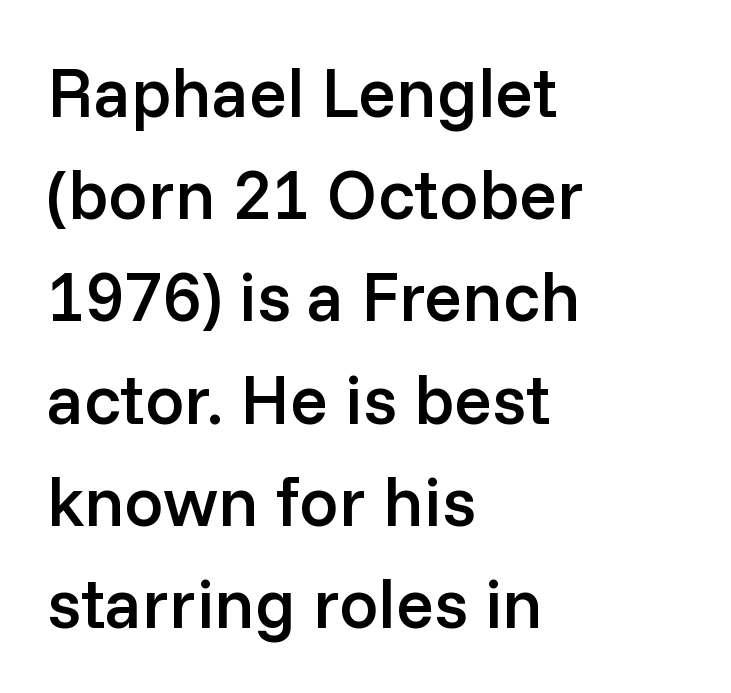
{"serif": "no", "italic": "no", "bold": "semi", "weight": "semibold", "width": "normal", "stroke_contrast": "low", "x_height": "medium", "monospaced": "no", "underline": "no", "align": "left", "line_spacing": "normal", "line_spacing_ratio": 1.46, "letter_spacing": "normal", "letter_spacing_em": 0.0, "glyph_px": 70}
